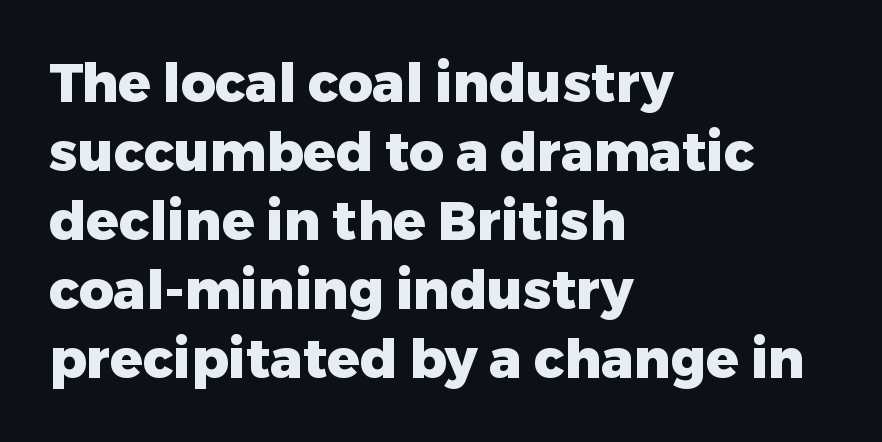
The image shows 54 px heavy sans-serif type, upright; set left-aligned, normal line spacing (1.28x), normal letter spacing, not underlined; low stroke contrast and a medium x-height.
